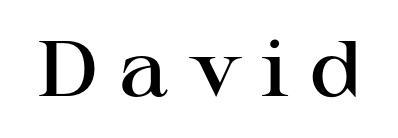
{"serif": "yes", "italic": "no", "bold": "semi", "weight": "semibold", "width": "wide", "stroke_contrast": "high", "x_height": "medium", "monospaced": "no", "underline": "no", "letter_spacing": "wide", "letter_spacing_em": 0.25, "glyph_px": 78}
